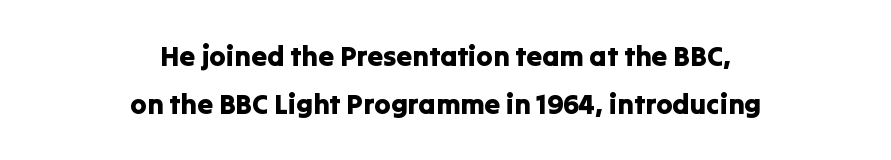
{"serif": "no", "italic": "no", "width": "normal", "stroke_contrast": "low", "x_height": "medium", "monospaced": "no", "underline": "no", "align": "center", "line_spacing_ratio": 1.71, "letter_spacing": "normal", "letter_spacing_em": 0.0, "glyph_px": 28}
